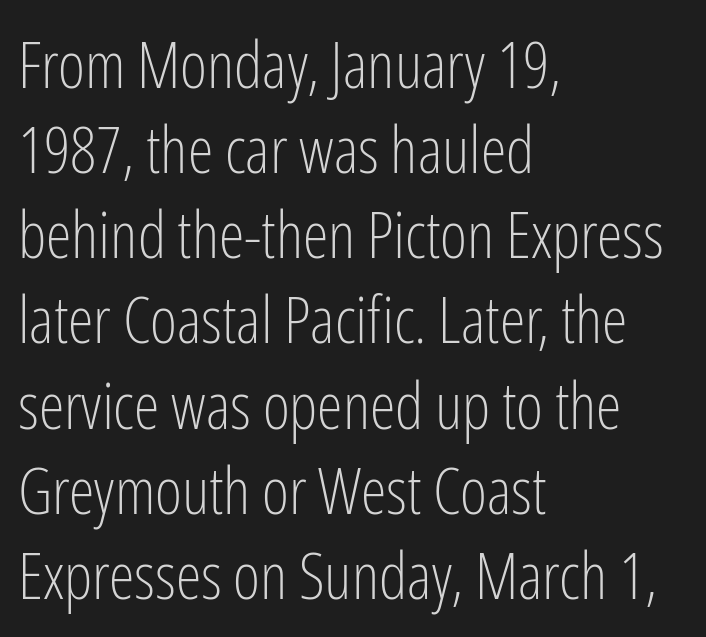
The image shows 65 px light, condensed sans-serif type, upright; set left-aligned, normal line spacing (1.31x), normal letter spacing, not underlined; low stroke contrast and a medium x-height.
